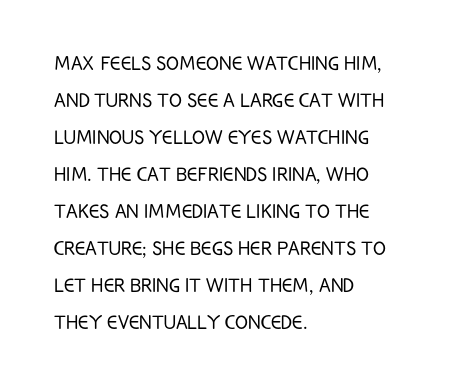
{"italic": "no", "bold": "no", "underline": "no", "align": "left", "line_spacing": "normal", "line_spacing_ratio": 1.54, "letter_spacing": "normal", "letter_spacing_em": 0.0, "glyph_px": 24}
